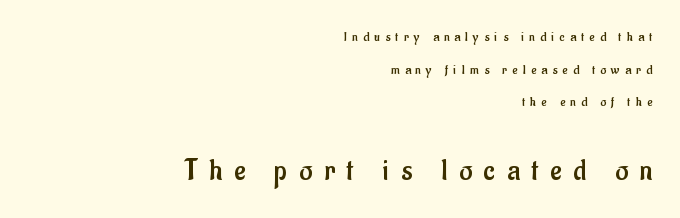
Q: Is the text bold? A: No.
Q: Is the text italic (slanted)? A: No, it is upright.
Q: Is the typeface a serif or a sans-serif typeface? A: Sans-serif.
Q: Is the text underlined? A: No.
Q: How is the paragraph aligned? A: Right-aligned.
Q: Is the spacing between letters normal or unusually wide? A: Unusually wide.
Q: Is the spacing between lines tight, normal or loose? A: Loose.
Q: Which block of text is set in a larger size, the first (top) or the second (bottom)? A: The second (bottom) one.
Q: Width (condensed, normal, or wide)? A: Condensed.
Q: Stroke contrast? A: Low.
Q: x-height? A: Small.
Q: Monospaced? A: No.
